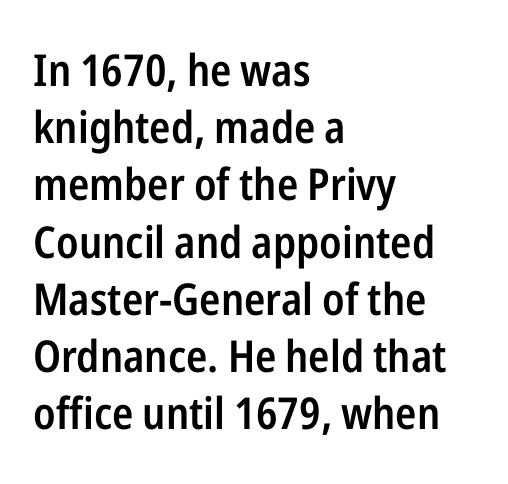
The rendering uses a semibold face; strokes are thickened but not to full bold. Characters remain perfectly vertical along every line. Just letters on the line, the space beneath them empty. Horizontal bands of white between lines are of average thickness.
